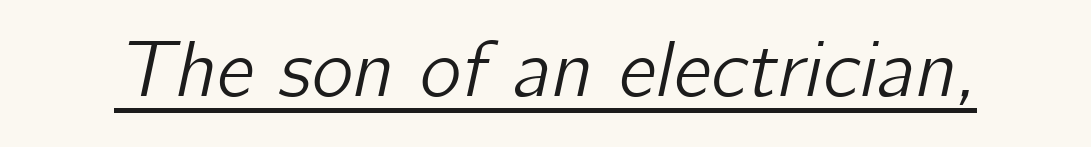
Q: Is the text italic (slanted)? A: Yes, it leans right by about 12 degrees.
Q: Is the text underlined? A: Yes.
Q: Is the spacing between letters normal or unusually wide? A: Normal.
Q: Width (condensed, normal, or wide)? A: Normal.
Q: Stroke contrast? A: Low.
Q: x-height? A: Medium.
Q: Monospaced? A: No.
